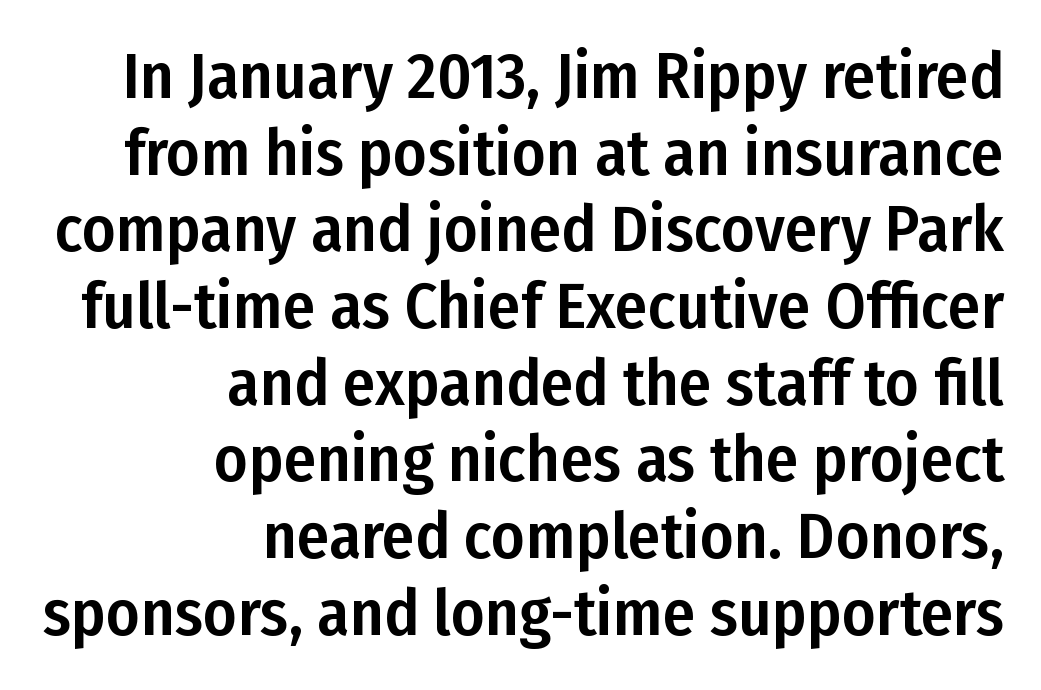
Q: Is the text italic (slanted)? A: No, it is upright.
Q: Is the typeface a serif or a sans-serif typeface? A: Sans-serif.
Q: Is the text underlined? A: No.
Q: How is the paragraph aligned? A: Right-aligned.
Q: Is the spacing between letters normal or unusually wide? A: Normal.
Q: Width (condensed, normal, or wide)? A: Condensed.
Q: Stroke contrast? A: Low.
Q: x-height? A: Medium.
Q: Monospaced? A: No.
